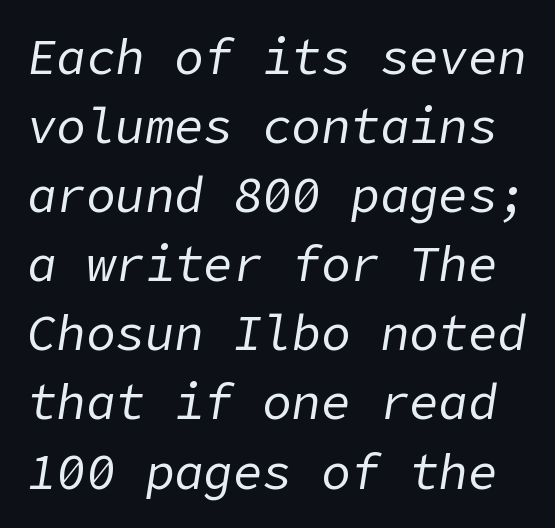
{"italic": "yes", "lean": "right", "slant_degrees": 9, "bold": "no", "weight": "regular", "width": "normal", "stroke_contrast": "low", "x_height": "medium", "underline": "no", "line_spacing": "normal", "line_spacing_ratio": 1.41, "letter_spacing": "normal", "letter_spacing_em": 0.0, "glyph_px": 49}
